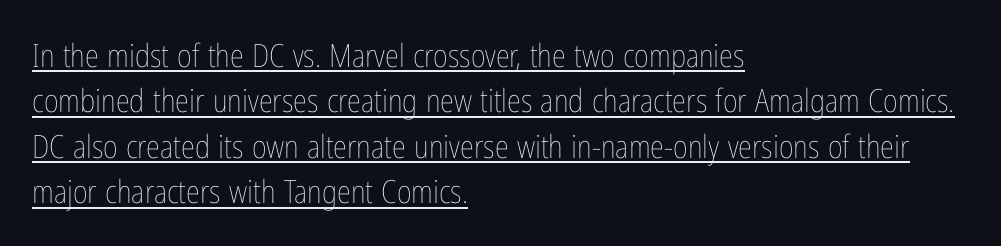
This is the regular roman posture of the typeface. The strokes carry an ordinary text weight at most. What stands out about the letter spacing? Nothing — it is the standard amount. The leading is moderate, giving the passage an even texture. Line starts are locked; line ends wander. Spacing verdict: proportional, widths tailored to each character.
